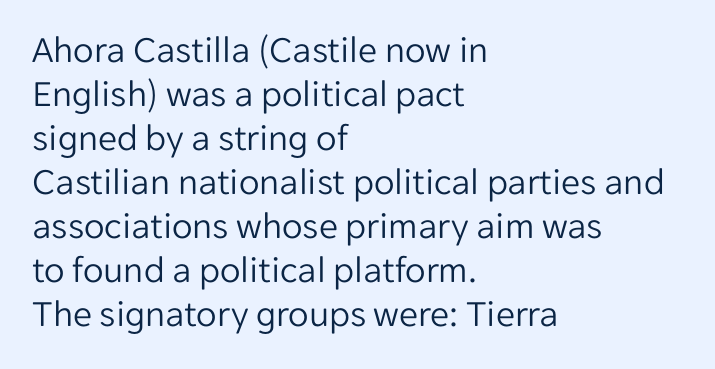
{"serif": "no", "italic": "no", "bold": "no", "weight": "light", "width": "normal", "stroke_contrast": "low", "x_height": "medium", "monospaced": "no", "underline": "no", "align": "left", "line_spacing_ratio": 1.16, "letter_spacing": "normal", "letter_spacing_em": 0.0, "glyph_px": 38}
